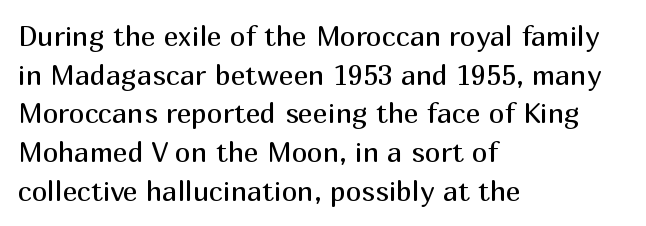
The image shows 28 px regular-weight sans-serif type, upright; set left-aligned, normal line spacing (1.38x), normal letter spacing, not underlined; medium stroke contrast and a medium x-height.
